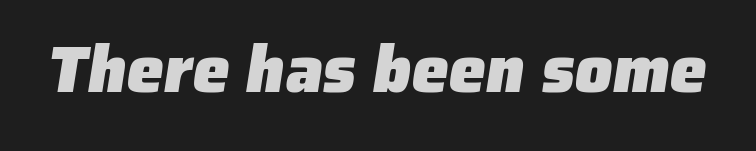
{"serif": "no", "bold": "yes", "weight": "heavy", "width": "normal", "stroke_contrast": "low", "x_height": "medium", "monospaced": "no", "underline": "no", "letter_spacing": "normal", "letter_spacing_em": 0.0, "glyph_px": 66}
